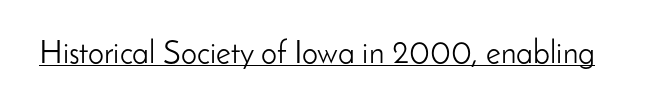
The letterforms sit shoulder to shoulder at normal distance. The font family rendered here belongs to the sans-serif group. Beneath each row of characters lies a ruled line. The rendering uses natural spacing where letterforms have individual widths.
